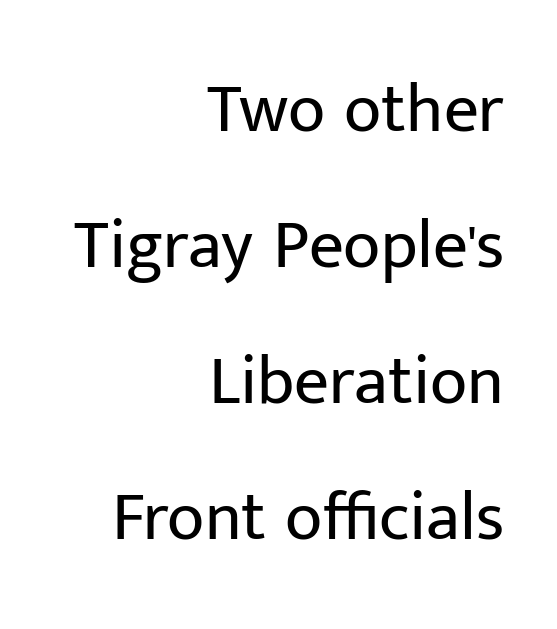
The image shows 69 px regular-weight sans-serif type, upright; set right-aligned, loose line spacing (1.97x), normal letter spacing, not underlined; low stroke contrast and a medium x-height.
